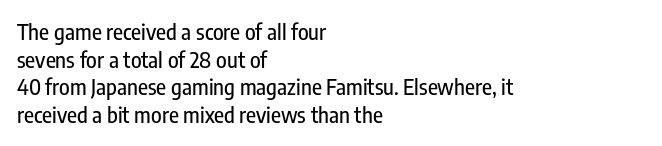
The image shows 22 px text type, upright; set left-aligned, normal line spacing (1.26x), normal letter spacing, not underlined.
